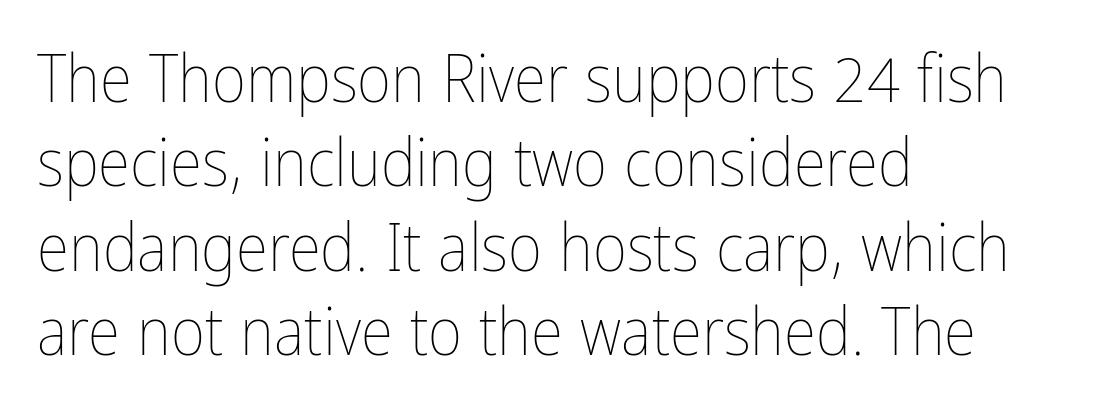
{"italic": "no", "bold": "no", "weight": "thin", "width": "condensed", "stroke_contrast": "low", "x_height": "medium", "monospaced": "no", "underline": "no", "align": "left", "line_spacing": "normal", "line_spacing_ratio": 1.28, "letter_spacing": "normal", "letter_spacing_em": 0.0, "glyph_px": 66}
